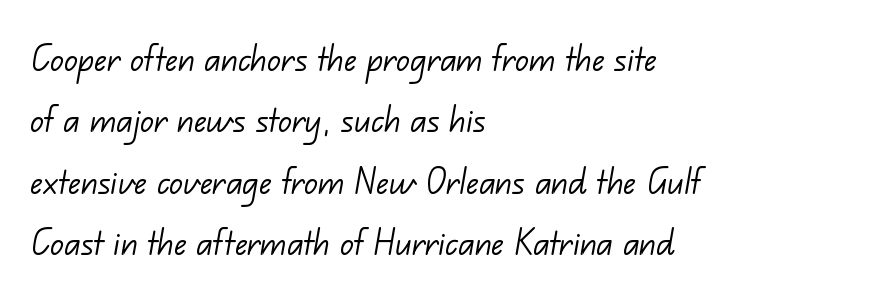
The image shows 42 px light sans-serif type; set left-aligned, normal line spacing (1.46x), normal letter spacing, not underlined; low stroke contrast and a small x-height.
